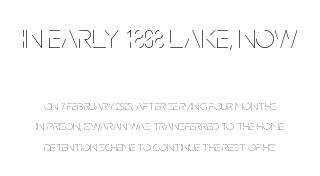
{"italic": "no", "bold": "no", "weight": "thin", "width": "condensed", "stroke_contrast": "low", "x_height": "large", "monospaced": "no", "underline": "no", "align": "center", "line_spacing": "normal", "line_spacing_ratio": 1.46, "letter_spacing": "normal", "letter_spacing_em": 0.0, "larger_block": "first", "size_ratio": 2.43, "glyph_px": 34}
